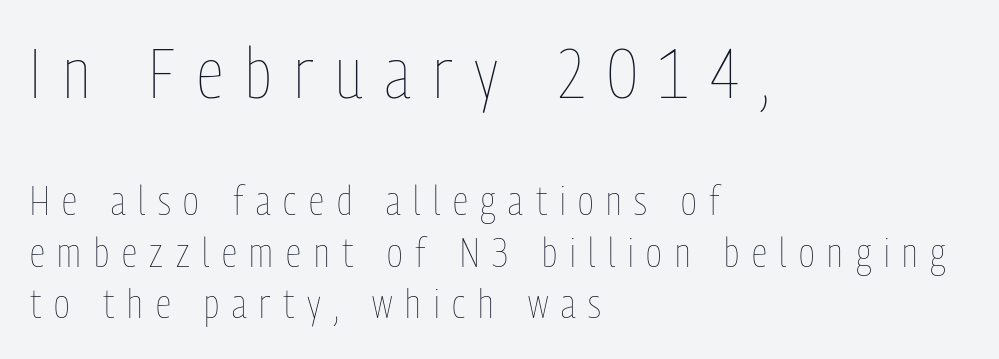
{"italic": "no", "bold": "no", "weight": "thin", "width": "condensed", "stroke_contrast": "low", "x_height": "medium", "monospaced": "no", "underline": "no", "align": "left", "line_spacing": "normal", "line_spacing_ratio": 1.29, "letter_spacing": "wide", "letter_spacing_em": 0.32, "larger_block": "first", "size_ratio": 1.75, "glyph_px": 70}
